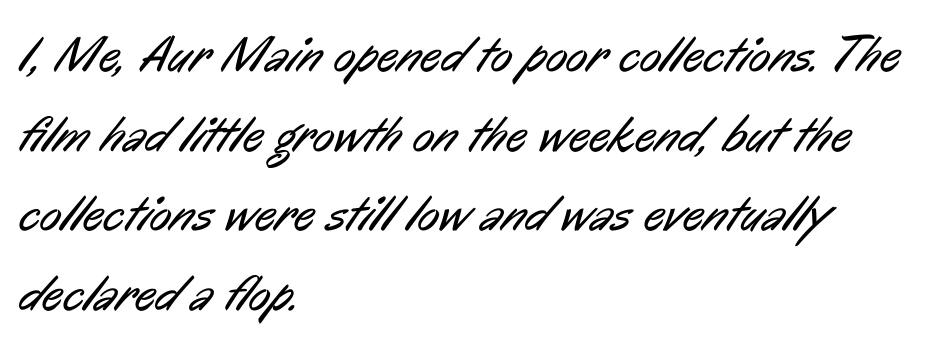
Q: Is the text bold? A: No.
Q: Is the typeface a serif or a sans-serif typeface? A: Sans-serif.
Q: Is the text underlined? A: No.
Q: How is the paragraph aligned? A: Left-aligned.
Q: Is the spacing between letters normal or unusually wide? A: Normal.
Q: Is the spacing between lines tight, normal or loose? A: Normal.
Q: Width (condensed, normal, or wide)? A: Condensed.
Q: Stroke contrast? A: Low.
Q: x-height? A: Medium.
Q: Monospaced? A: No.
